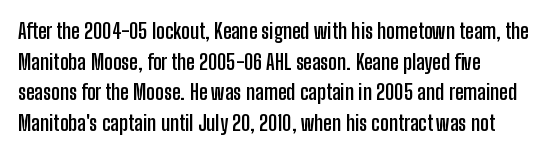
{"italic": "no", "bold": "yes", "underline": "no", "align": "left", "line_spacing": "normal", "line_spacing_ratio": 1.46, "letter_spacing": "normal", "letter_spacing_em": 0.0, "glyph_px": 21}
